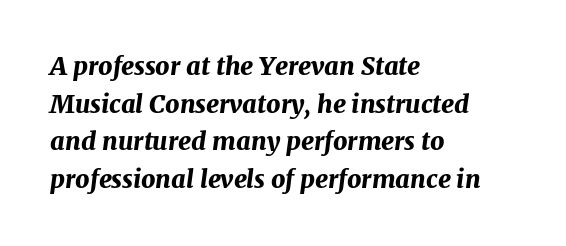
The image shows 25 px bold type, italic (leaning right); set left-aligned, normal line spacing (1.51x), normal letter spacing, not underlined.
